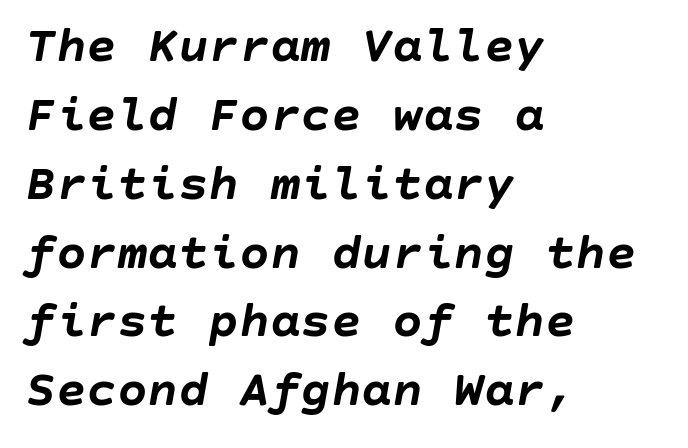
Letters rest on an invisible, unmarked baseline. Every row of glyphs begins at an identical x-position on the left. The whole block is typeset with a tilt. These words are printed bold, with thick strokes throughout.
